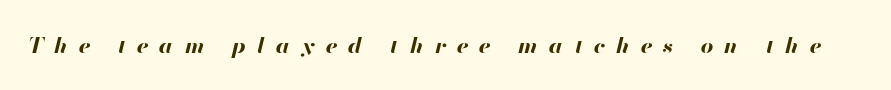
{"italic": "yes", "lean": "right", "slant_degrees": 13, "bold": "yes", "underline": "no", "letter_spacing": "wide", "letter_spacing_em": 0.5, "glyph_px": 22}
